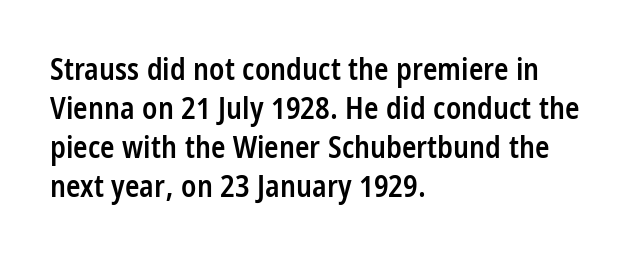
The image shows 30 px semibold, condensed sans-serif type, upright; set left-aligned, normal line spacing (1.3x), normal letter spacing, not underlined; low stroke contrast and a large x-height.
